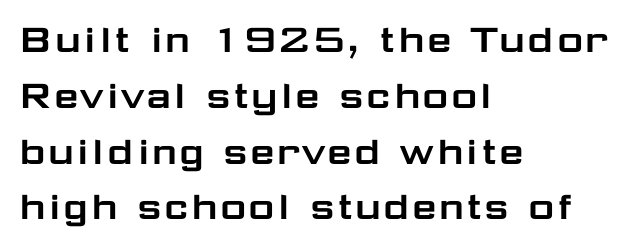
The image shows 45 px wide sans-serif type, upright; set left-aligned, line spacing 1.24x, normal letter spacing, not underlined; low stroke contrast and a medium x-height.
